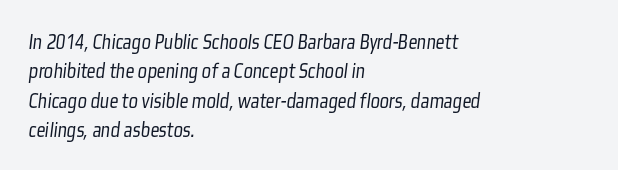
Q: Is the text bold? A: No.
Q: Is the text underlined? A: No.
Q: How is the paragraph aligned? A: Left-aligned.
Q: Is the spacing between letters normal or unusually wide? A: Normal.
Q: Is the spacing between lines tight, normal or loose? A: Normal.
